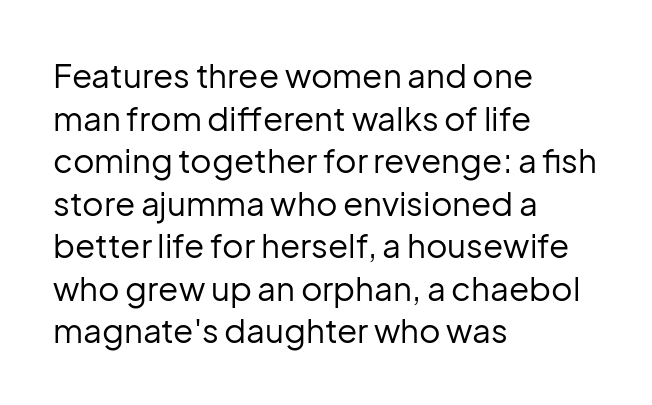
The image shows 33 px regular-weight sans-serif type, upright; set left-aligned, normal line spacing (1.29x), normal letter spacing, not underlined; low stroke contrast and a medium x-height.
